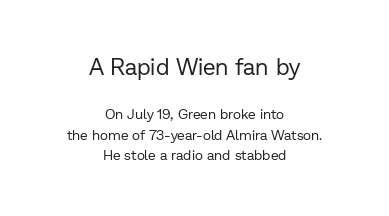
The image shows 23 px text type, upright; set centered, normal line spacing (1.49x), normal letter spacing, not underlined; the first (top) block is 1.64x larger.
